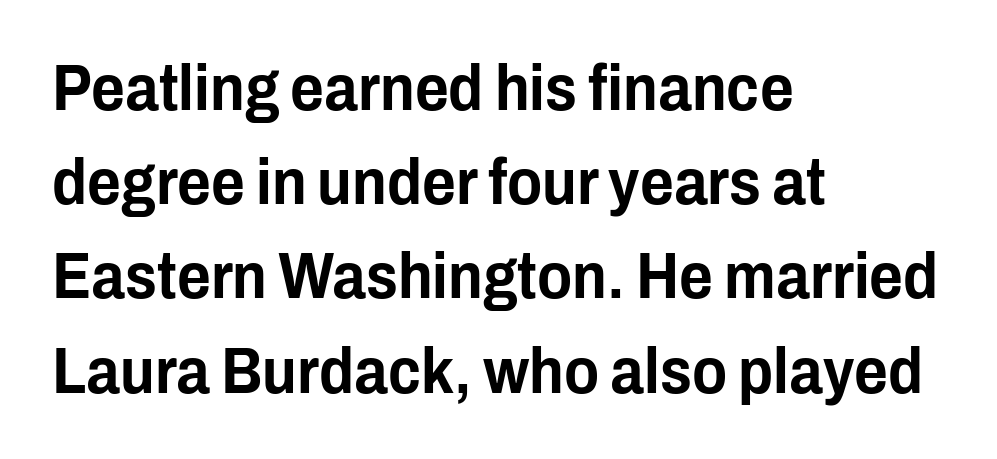
Q: Is the text italic (slanted)? A: No, it is upright.
Q: Is the typeface a serif or a sans-serif typeface? A: Sans-serif.
Q: Is the text underlined? A: No.
Q: How is the paragraph aligned? A: Left-aligned.
Q: Is the spacing between letters normal or unusually wide? A: Normal.
Q: Is the spacing between lines tight, normal or loose? A: Normal.
Q: Width (condensed, normal, or wide)? A: Condensed.
Q: Stroke contrast? A: Low.
Q: x-height? A: Medium.
Q: Monospaced? A: No.
